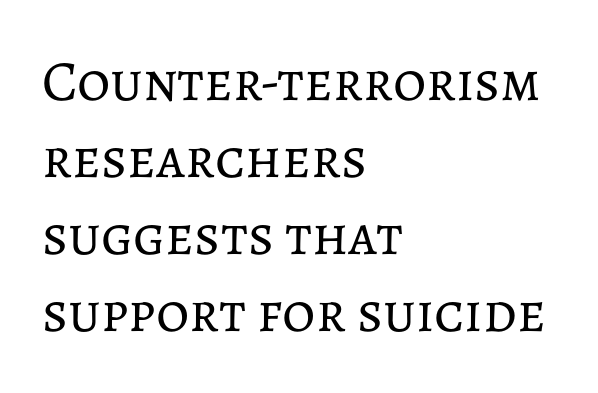
Q: Is the text bold? A: No.
Q: Is the text italic (slanted)? A: No, it is upright.
Q: Is the text underlined? A: No.
Q: How is the paragraph aligned? A: Left-aligned.
Q: Is the spacing between letters normal or unusually wide? A: Normal.
Q: Is the spacing between lines tight, normal or loose? A: Normal.
Q: Width (condensed, normal, or wide)? A: Normal.
Q: Stroke contrast? A: Low.
Q: x-height? A: Medium.
Q: Monospaced? A: No.
